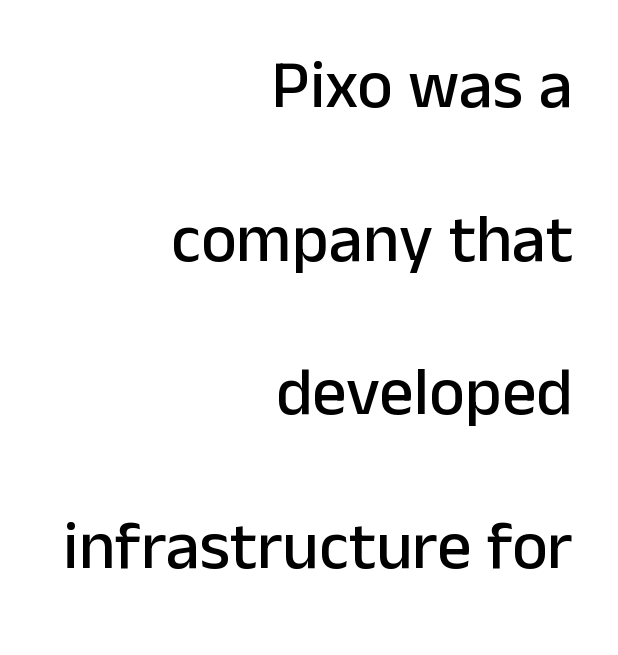
The image shows 68 px sans-serif type, upright; set right-aligned, loose line spacing (2.26x), normal letter spacing, not underlined; low stroke contrast and a medium x-height.
